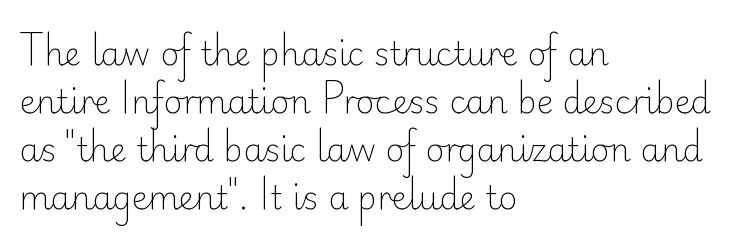
The paragraph has a hard left edge and a soft right edge. The area under the type is left untouched. I'd call this a sans setting — the letters go barefoot. The gaps between neighbouring characters are ordinary and unremarkable.
